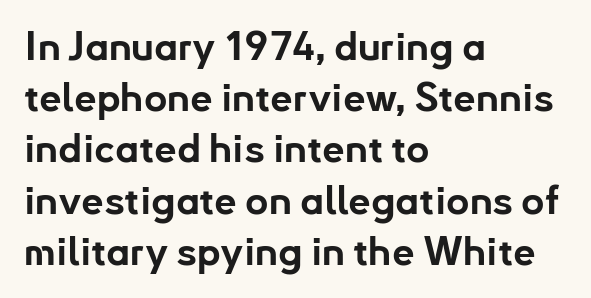
Q: Is the text bold? A: Yes.
Q: Is the text italic (slanted)? A: No, it is upright.
Q: Is the typeface a serif or a sans-serif typeface? A: Sans-serif.
Q: Is the text underlined? A: No.
Q: How is the paragraph aligned? A: Left-aligned.
Q: Is the spacing between letters normal or unusually wide? A: Normal.
Q: Is the spacing between lines tight, normal or loose? A: Normal.
Q: Width (condensed, normal, or wide)? A: Normal.
Q: Stroke contrast? A: Low.
Q: x-height? A: Small.
Q: Monospaced? A: No.
